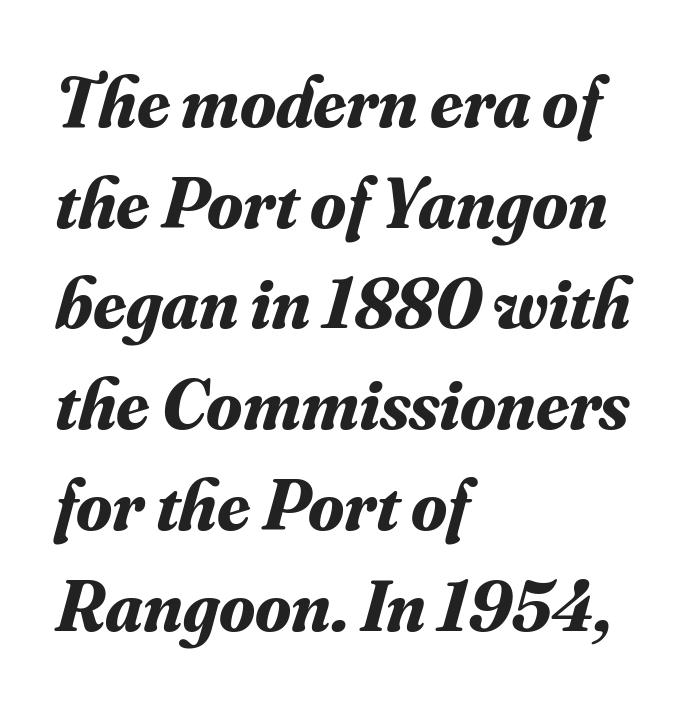
The image shows 73 px bold serif type, italic (leaning right); set left-aligned, normal line spacing (1.38x), normal letter spacing, not underlined; medium stroke contrast and a small x-height.
